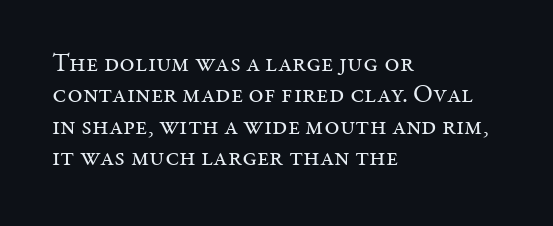
Q: Is the text bold? A: No.
Q: Is the text italic (slanted)? A: No, it is upright.
Q: Is the text underlined? A: No.
Q: How is the paragraph aligned? A: Left-aligned.
Q: Is the spacing between letters normal or unusually wide? A: Normal.
